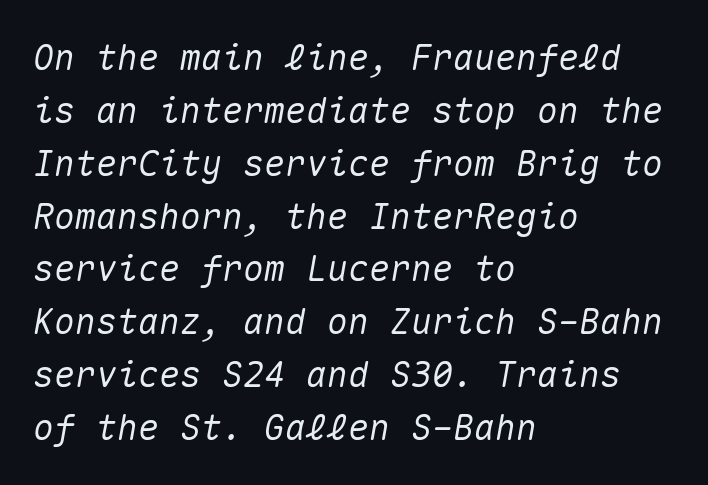
Q: Is the text italic (slanted)? A: Yes, it leans right by about 10 degrees.
Q: Is the text underlined? A: No.
Q: How is the paragraph aligned? A: Left-aligned.
Q: Is the spacing between letters normal or unusually wide? A: Normal.
Q: Is the spacing between lines tight, normal or loose? A: Normal.
Q: Width (condensed, normal, or wide)? A: Normal.
Q: Stroke contrast? A: Medium.
Q: x-height? A: Medium.
Q: Monospaced? A: Yes.
